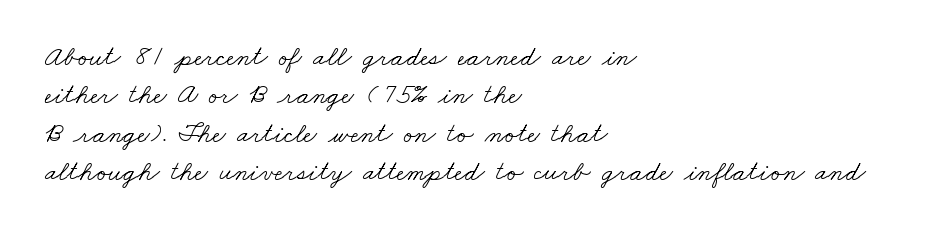
Q: Is the text bold? A: No.
Q: Is the typeface a serif or a sans-serif typeface? A: Serif.
Q: Is the text underlined? A: No.
Q: How is the paragraph aligned? A: Left-aligned.
Q: Is the spacing between letters normal or unusually wide? A: Normal.
Q: Is the spacing between lines tight, normal or loose? A: Normal.
Q: Width (condensed, normal, or wide)? A: Wide.
Q: Stroke contrast? A: Low.
Q: x-height? A: Small.
Q: Monospaced? A: No.
